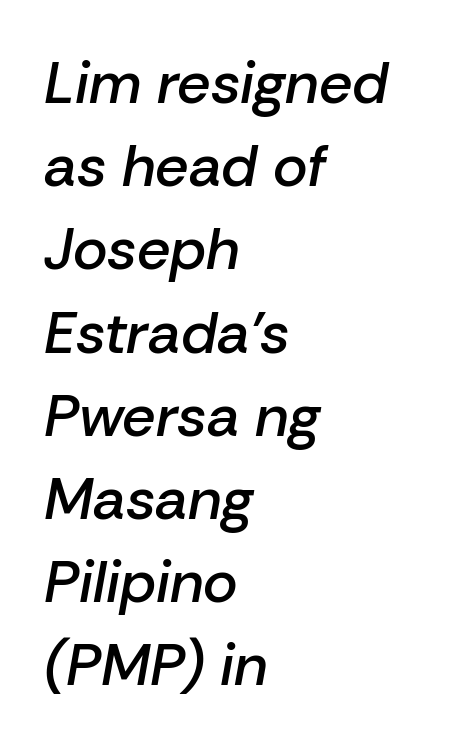
Q: Is the text bold? A: Semi-bold.
Q: Is the text italic (slanted)? A: Yes, it leans right by about 10 degrees.
Q: Is the text underlined? A: No.
Q: How is the paragraph aligned? A: Left-aligned.
Q: Is the spacing between letters normal or unusually wide? A: Normal.
Q: Is the spacing between lines tight, normal or loose? A: Normal.
Q: Width (condensed, normal, or wide)? A: Normal.
Q: Stroke contrast? A: Low.
Q: x-height? A: Medium.
Q: Monospaced? A: No.
